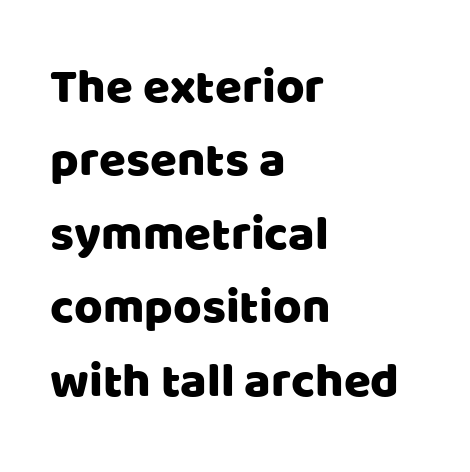
{"serif": "no", "italic": "no", "width": "normal", "stroke_contrast": "low", "x_height": "large", "monospaced": "no", "underline": "no", "align": "left", "line_spacing": "normal", "line_spacing_ratio": 1.5, "letter_spacing": "normal", "letter_spacing_em": 0.0, "glyph_px": 49}
